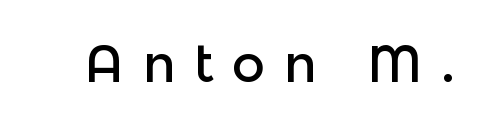
{"serif": "no", "italic": "no", "width": "normal", "x_height": "medium", "monospaced": "no", "underline": "no", "letter_spacing": "wide", "letter_spacing_em": 0.36, "glyph_px": 51}
